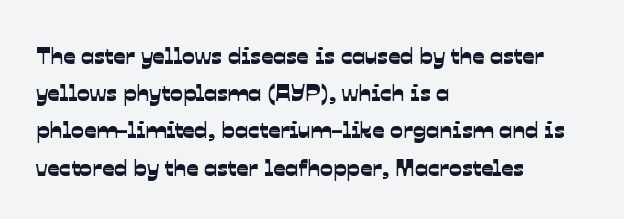
Q: Is the text underlined? A: No.
Q: How is the paragraph aligned? A: Left-aligned.
Q: Is the spacing between letters normal or unusually wide? A: Normal.
Q: Is the spacing between lines tight, normal or loose? A: Normal.
